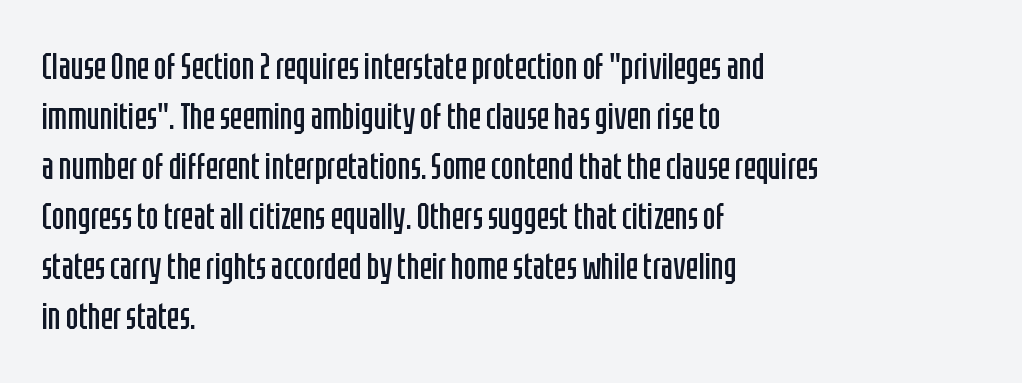
{"serif": "no", "italic": "no", "bold": "no", "weight": "regular", "width": "condensed", "stroke_contrast": "low", "x_height": "large", "monospaced": "no", "underline": "no", "align": "left", "line_spacing": "normal", "line_spacing_ratio": 1.35, "letter_spacing": "normal", "letter_spacing_em": 0.0, "glyph_px": 37}
